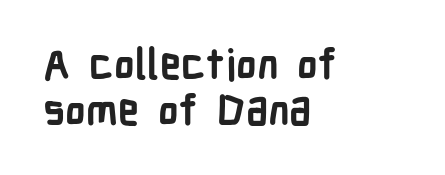
The image shows 42 px semibold, condensed sans-serif type, upright; set left-aligned, tight line spacing (1.09x), normal letter spacing, not underlined; low stroke contrast and a medium x-height.
